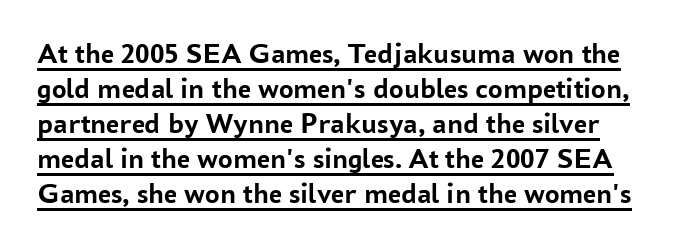
Q: Is the text bold? A: Yes.
Q: Is the text italic (slanted)? A: No, it is upright.
Q: Is the typeface a serif or a sans-serif typeface? A: Sans-serif.
Q: Is the text underlined? A: Yes.
Q: Is the spacing between letters normal or unusually wide? A: Normal.
Q: Width (condensed, normal, or wide)? A: Normal.
Q: Stroke contrast? A: Low.
Q: x-height? A: Medium.
Q: Monospaced? A: No.
